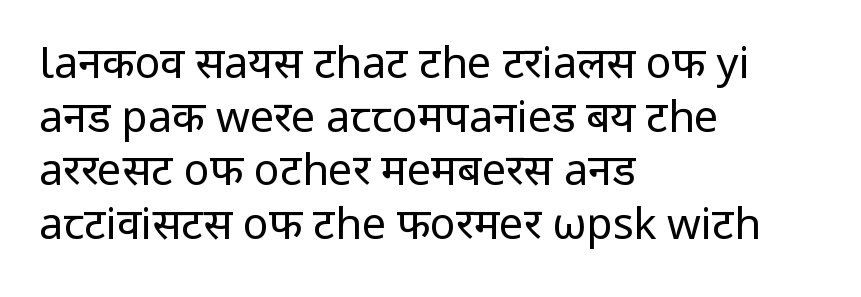
Q: Is the text bold? A: No.
Q: Is the text italic (slanted)? A: No, it is upright.
Q: Is the typeface a serif or a sans-serif typeface? A: Sans-serif.
Q: Is the text underlined? A: No.
Q: How is the paragraph aligned? A: Left-aligned.
Q: Is the spacing between letters normal or unusually wide? A: Normal.
Q: Is the spacing between lines tight, normal or loose? A: Normal.
Q: Width (condensed, normal, or wide)? A: Normal.
Q: Stroke contrast? A: Low.
Q: x-height? A: Medium.
Q: Monospaced? A: No.
